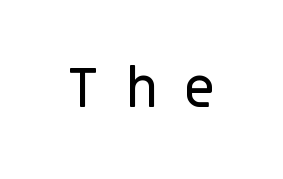
The image shows 55 px sans-serif type, upright; set unusually wide letter spacing (+0.47 em), not underlined; low stroke contrast and a large x-height.
